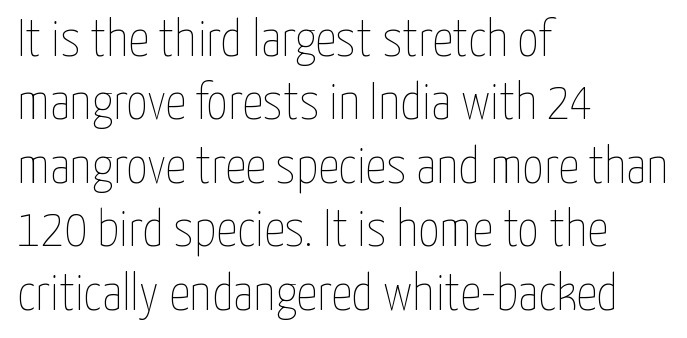
The rendering anchors every line to the left-hand side. Honestly, the letter spacing is just normal — you wouldn't notice it. Compared with a typical body face, this is equally light or lighter still. The type sits square on the baseline with zero lean.
